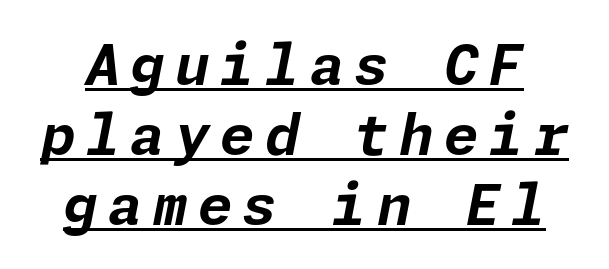
{"italic": "yes", "lean": "right", "slant_degrees": 11, "bold": "yes", "weight": "bold", "width": "normal", "stroke_contrast": "low", "x_height": "medium", "underline": "yes", "line_spacing": "normal", "line_spacing_ratio": 1.25, "glyph_px": 56}
